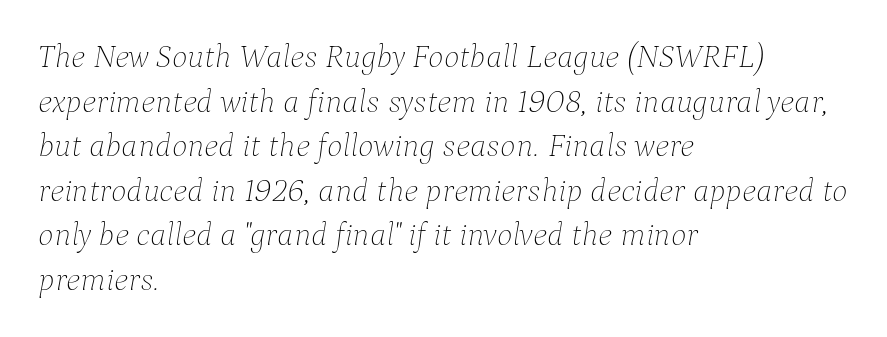
Q: Is the text bold? A: No.
Q: Is the text italic (slanted)? A: Yes, it leans right by about 9 degrees.
Q: Is the text underlined? A: No.
Q: How is the paragraph aligned? A: Left-aligned.
Q: Is the spacing between letters normal or unusually wide? A: Normal.
Q: Is the spacing between lines tight, normal or loose? A: Normal.
Q: Width (condensed, normal, or wide)? A: Normal.
Q: Stroke contrast? A: Low.
Q: x-height? A: Medium.
Q: Monospaced? A: No.
